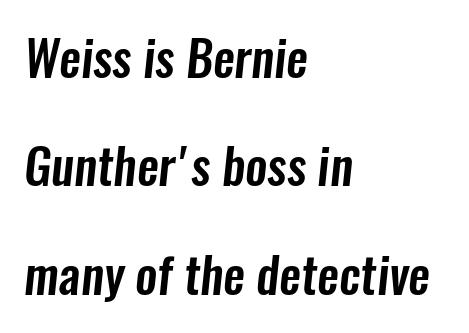
The image shows 49 px condensed sans-serif type; set left-aligned, loose line spacing (2.21x), normal letter spacing, not underlined; low stroke contrast and a medium x-height.
